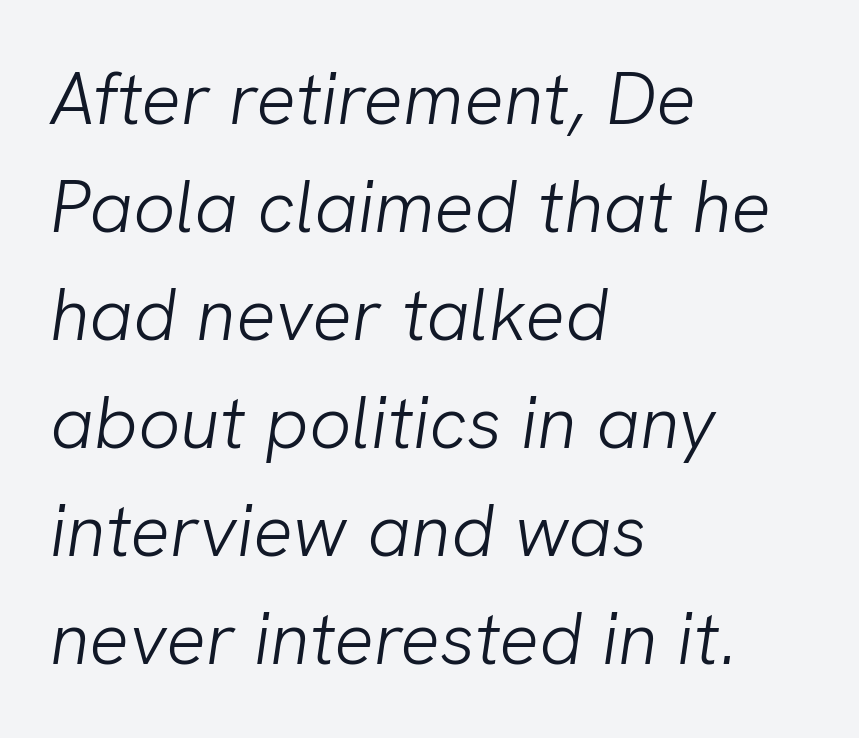
Beneath every word, the page is bare. Observe the absence of serifs on each vertical stroke in this sample. Horizontal bands of white between lines are of average thickness. Which margin do the lines hug? The left one — the right edge is uneven. Note the varied advance widths — an 'i' is clearly narrower than an 'm'. Stroke thickness stays within the range of a standard reading face or lighter.
